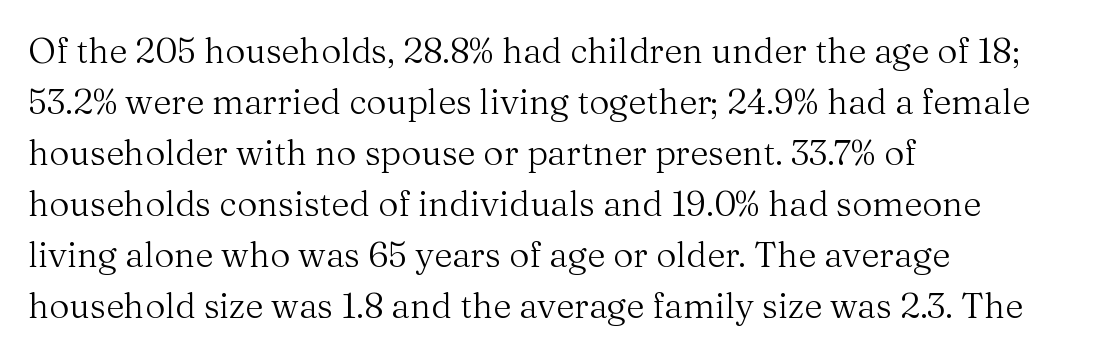
{"serif": "yes", "italic": "no", "bold": "no", "weight": "regular", "width": "normal", "stroke_contrast": "medium", "x_height": "medium", "monospaced": "no", "underline": "no", "align": "left", "line_spacing": "normal", "line_spacing_ratio": 1.46, "letter_spacing": "normal", "letter_spacing_em": 0.0, "glyph_px": 35}
